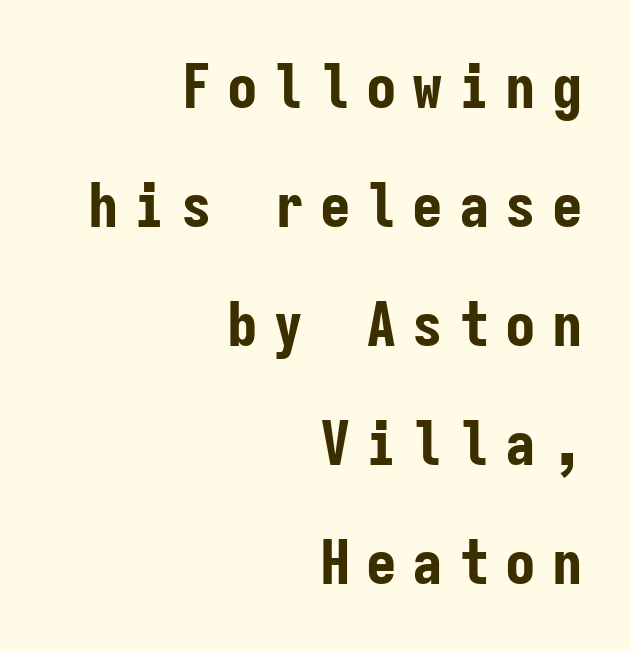
Caption: expanded tracking, letters set apart. Letterform terminals end flat and unadorned throughout the passage. Loosely led — the rows are spread out. Is this a fixed-width face? Yes — each glyph sits in an identical cell. The face used here has the dense, thick strokes of a bold. Rule under the text: the space is simply empty.
